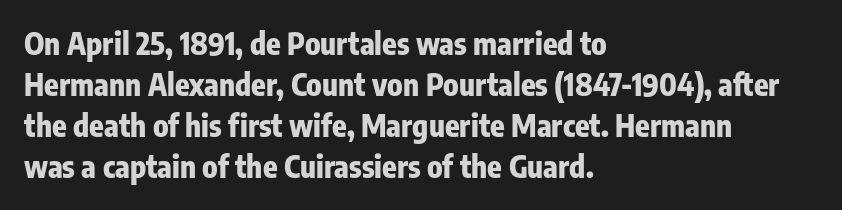
The lettering holds an erect, upright posture throughout. Decoration check: the copy has no underline. The ragged edge is on the right, which tells us the setting is flush left. The face used here is proportionally spaced, like ordinary book or web type. Tracking value appears to be zero — textbook default spacing. The space between consecutive lines is moderate.
